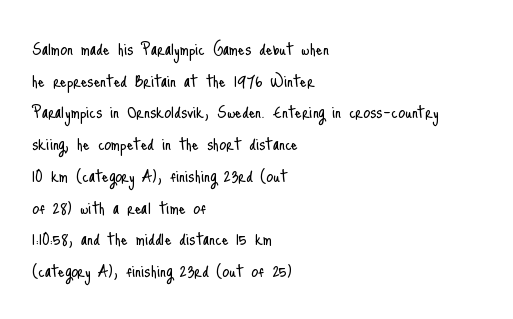
Style check: upright. Leftover space on each line is placed entirely after the last word. The rows are spaced the way most documents space them. The font is comparable to plain body text, perhaps lighter. Honestly, there is no underline to notice here at all. Nobody touched the tracking dial on this one.
